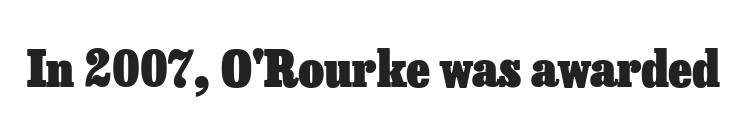
{"italic": "no", "bold": "yes", "weight": "heavy", "width": "normal", "stroke_contrast": "low", "x_height": "medium", "monospaced": "no", "underline": "no", "letter_spacing": "normal", "letter_spacing_em": 0.0, "glyph_px": 50}
